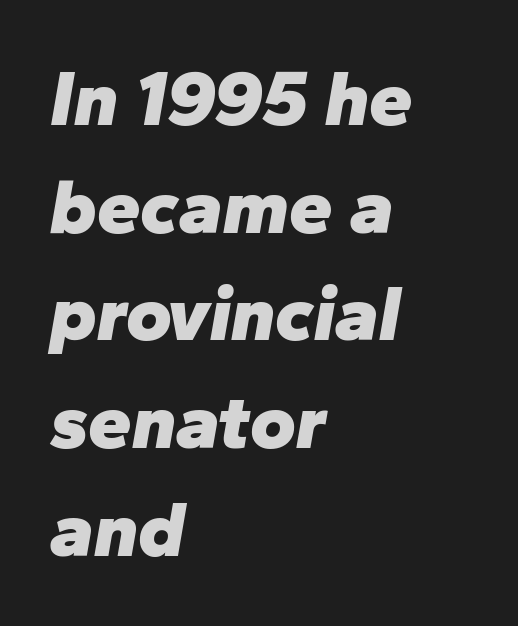
Q: Is the text bold? A: Yes.
Q: Is the text italic (slanted)? A: Yes, it leans right by about 10 degrees.
Q: Is the text underlined? A: No.
Q: How is the paragraph aligned? A: Left-aligned.
Q: Is the spacing between letters normal or unusually wide? A: Normal.
Q: Is the spacing between lines tight, normal or loose? A: Normal.
Q: Width (condensed, normal, or wide)? A: Normal.
Q: Stroke contrast? A: Low.
Q: x-height? A: Medium.
Q: Monospaced? A: No.
